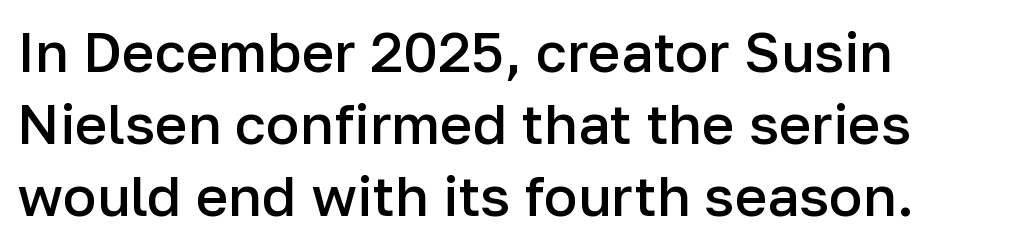
Q: Is the text bold? A: Semi-bold.
Q: Is the text italic (slanted)? A: No, it is upright.
Q: Is the typeface a serif or a sans-serif typeface? A: Sans-serif.
Q: Is the text underlined? A: No.
Q: How is the paragraph aligned? A: Left-aligned.
Q: Is the spacing between letters normal or unusually wide? A: Normal.
Q: Is the spacing between lines tight, normal or loose? A: Normal.
Q: Width (condensed, normal, or wide)? A: Normal.
Q: Stroke contrast? A: Low.
Q: x-height? A: Medium.
Q: Monospaced? A: No.
